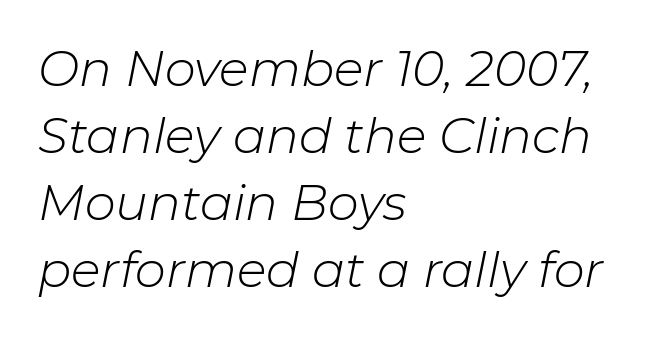
{"italic": "yes", "lean": "right", "slant_degrees": 11, "bold": "no", "weight": "light", "width": "normal", "stroke_contrast": "low", "x_height": "medium", "monospaced": "no", "underline": "no", "align": "left", "line_spacing": "normal", "line_spacing_ratio": 1.37, "letter_spacing": "normal", "letter_spacing_em": 0.0, "glyph_px": 49}
